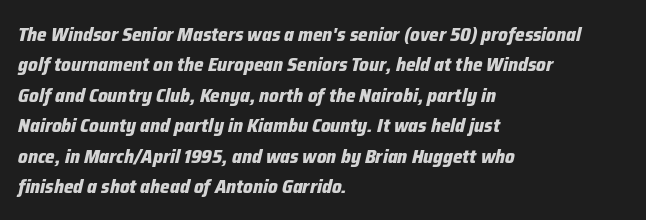
The image shows 20 px bold type, italic (leaning right); set left-aligned, normal line spacing (1.52x), normal letter spacing, not underlined.
